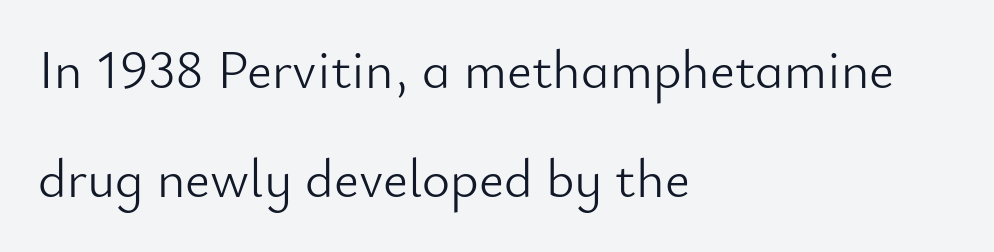
Q: Is the text bold? A: No.
Q: Is the text italic (slanted)? A: No, it is upright.
Q: Is the typeface a serif or a sans-serif typeface? A: Sans-serif.
Q: Is the text underlined? A: No.
Q: How is the paragraph aligned? A: Left-aligned.
Q: Is the spacing between letters normal or unusually wide? A: Normal.
Q: Is the spacing between lines tight, normal or loose? A: Loose.
Q: Width (condensed, normal, or wide)? A: Normal.
Q: Stroke contrast? A: Low.
Q: x-height? A: Small.
Q: Monospaced? A: No.
